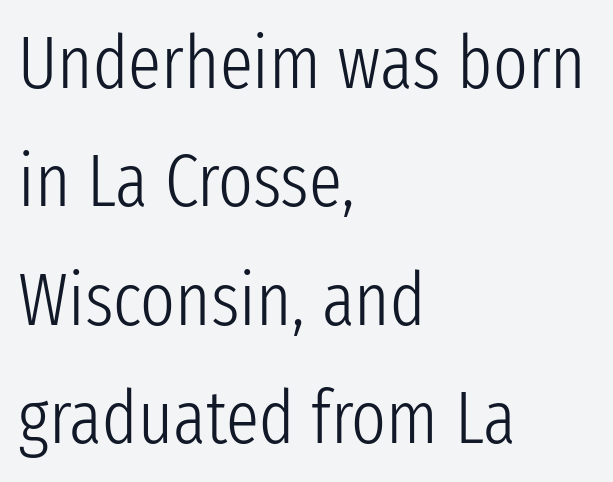
Between one letter and the next there's only the usual sliver of space. Do the characters align in a grid? No, the font is proportional. This is sans-serif lettering, the kind often seen on screens and signage. The zone under the glyphs is completely vacant. Stroke thickness stays within the range of a standard reading face or lighter.
